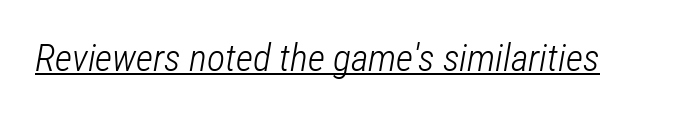
Q: Is the text bold? A: No.
Q: Is the text italic (slanted)? A: Yes, it leans right by about 12 degrees.
Q: Is the text underlined? A: Yes.
Q: Is the spacing between letters normal or unusually wide? A: Normal.
Q: Width (condensed, normal, or wide)? A: Condensed.
Q: Stroke contrast? A: Low.
Q: x-height? A: Medium.
Q: Monospaced? A: No.
